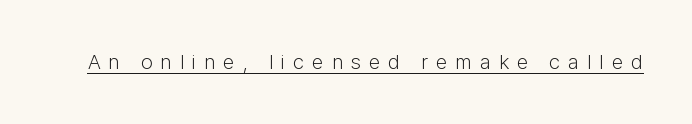
Q: Is the text bold? A: No.
Q: Is the text italic (slanted)? A: No, it is upright.
Q: Is the text underlined? A: Yes.
Q: Is the spacing between letters normal or unusually wide? A: Unusually wide.
